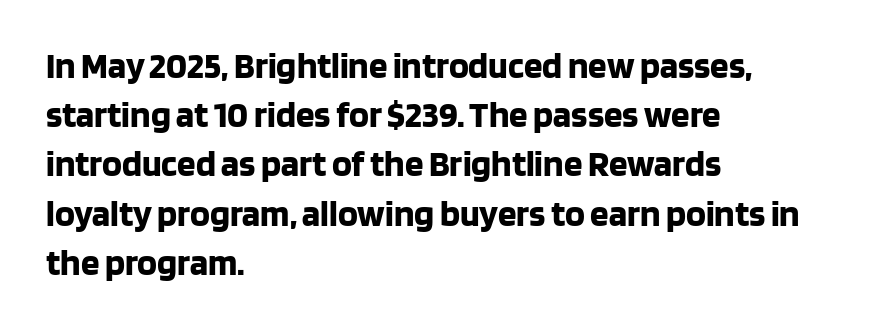
Descenders are the only things crossing below the line. This rendering uses left alignment, leaving the right contour irregular. You could not count columns in this text — the font is proportionally spaced. The glyphs in this specimen are sans serif. The lines sit at an ordinary, default distance from one another. Glyph-to-glyph distance matches everyday printed text.
